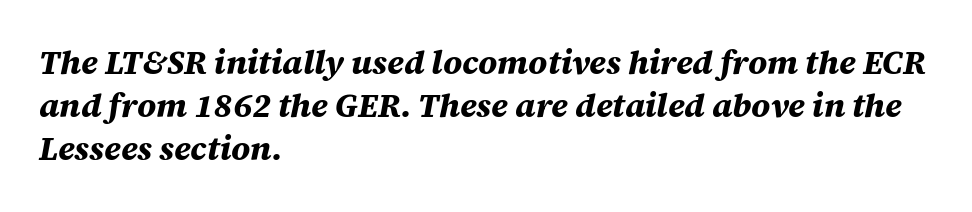
{"italic": "yes", "lean": "right", "slant_degrees": 12, "bold": "yes", "weight": "bold", "width": "normal", "stroke_contrast": "medium", "x_height": "large", "monospaced": "no", "underline": "no", "align": "left", "line_spacing": "normal", "line_spacing_ratio": 1.31, "letter_spacing": "normal", "letter_spacing_em": 0.0, "glyph_px": 33}
